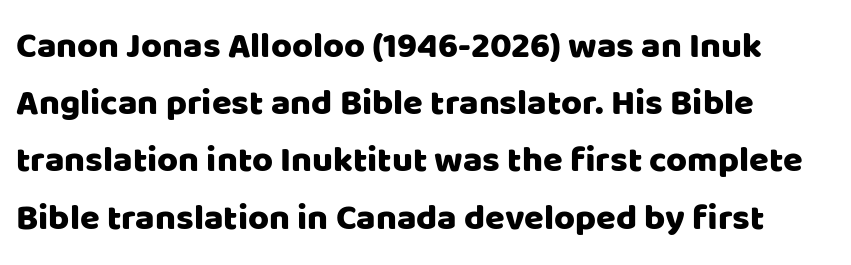
Q: Is the text italic (slanted)? A: No, it is upright.
Q: Is the typeface a serif or a sans-serif typeface? A: Sans-serif.
Q: Is the text underlined? A: No.
Q: Is the spacing between letters normal or unusually wide? A: Normal.
Q: Is the spacing between lines tight, normal or loose? A: Normal.
Q: Width (condensed, normal, or wide)? A: Normal.
Q: Stroke contrast? A: Low.
Q: x-height? A: Large.
Q: Monospaced? A: No.
